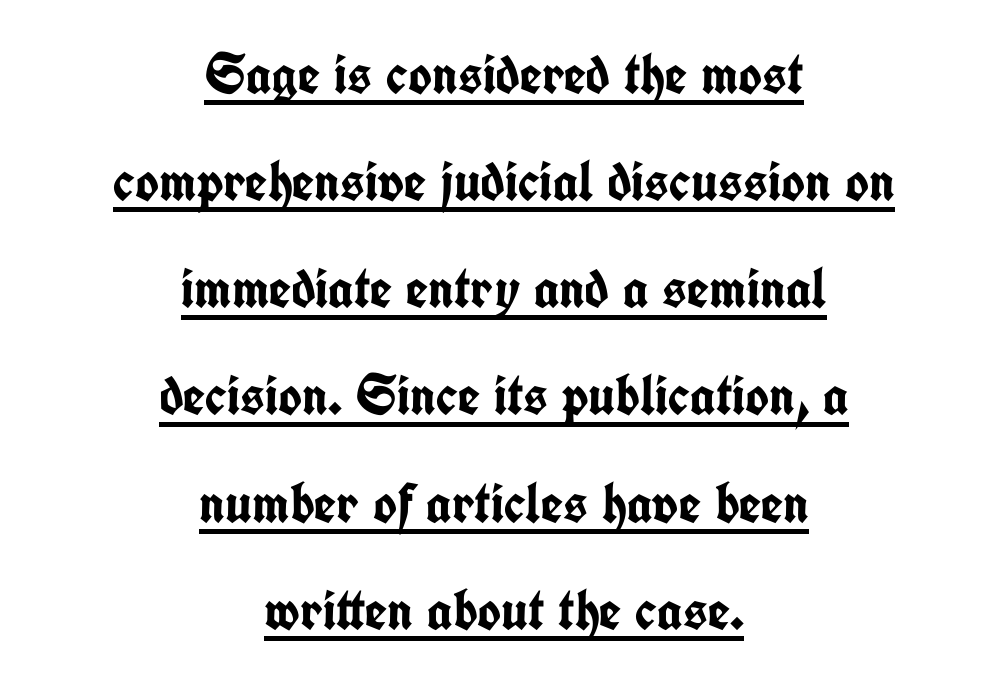
Q: Is the text bold? A: Yes.
Q: Is the text italic (slanted)? A: No, it is upright.
Q: Is the typeface a serif or a sans-serif typeface? A: Sans-serif.
Q: Is the text underlined? A: Yes.
Q: How is the paragraph aligned? A: Centered.
Q: Is the spacing between letters normal or unusually wide? A: Normal.
Q: Width (condensed, normal, or wide)? A: Condensed.
Q: Stroke contrast? A: Low.
Q: x-height? A: Medium.
Q: Monospaced? A: No.
